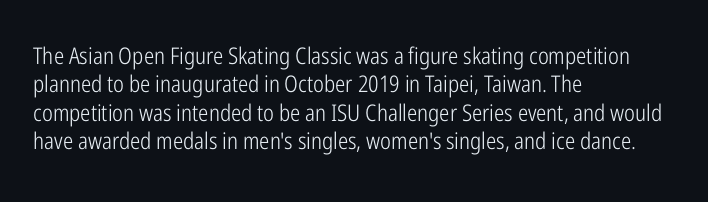
{"italic": "no", "bold": "no", "underline": "no", "align": "left", "line_spacing_ratio": 1.23, "letter_spacing": "normal", "letter_spacing_em": 0.0, "glyph_px": 23}
